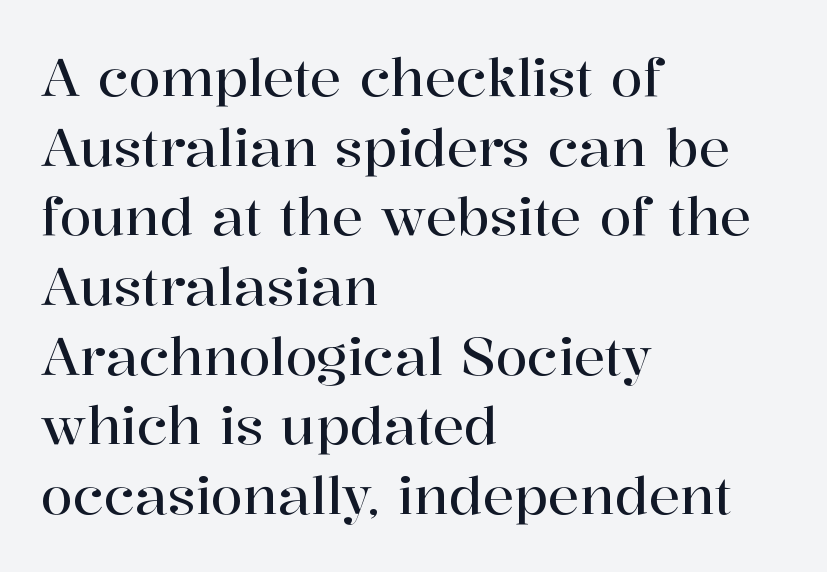
Q: Is the text italic (slanted)? A: No, it is upright.
Q: Is the typeface a serif or a sans-serif typeface? A: Serif.
Q: Is the text underlined? A: No.
Q: How is the paragraph aligned? A: Left-aligned.
Q: Is the spacing between letters normal or unusually wide? A: Normal.
Q: Is the spacing between lines tight, normal or loose? A: Normal.
Q: Width (condensed, normal, or wide)? A: Normal.
Q: Stroke contrast? A: High.
Q: x-height? A: Medium.
Q: Monospaced? A: No.
